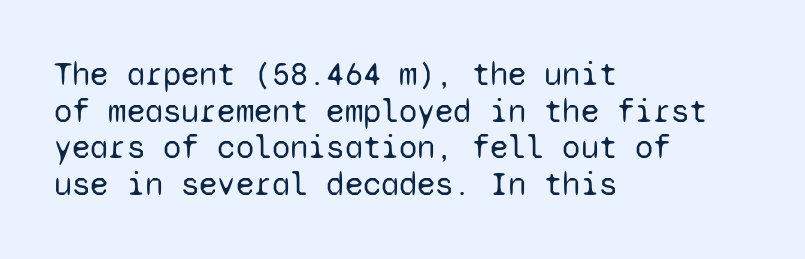
The image shows 33 px regular-weight sans-serif type, upright, monospaced; set left-aligned, tight line spacing (1.11x), normal letter spacing, not underlined; low stroke contrast and a medium x-height.
